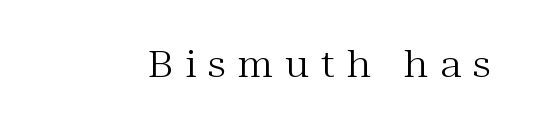
Check where the strokes stop: tiny serifs finish them off. Spacing between characters has been opened up far beyond the box default. Vertical strokes here are truly vertical. Proportional: the letters do not fall into vertical columns.
